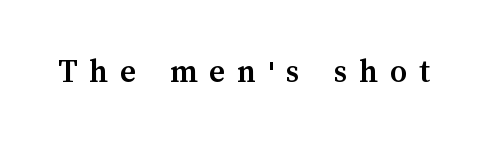
{"italic": "no", "bold": "yes", "weight": "semibold", "width": "normal", "stroke_contrast": "medium", "x_height": "medium", "monospaced": "no", "underline": "no", "letter_spacing": "wide", "letter_spacing_em": 0.34, "glyph_px": 34}
